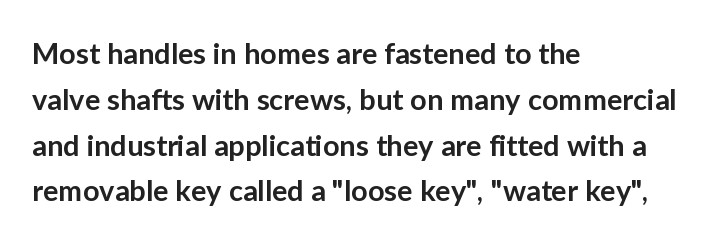
Q: Is the text bold? A: Semi-bold.
Q: Is the text italic (slanted)? A: No, it is upright.
Q: Is the typeface a serif or a sans-serif typeface? A: Sans-serif.
Q: Is the text underlined? A: No.
Q: How is the paragraph aligned? A: Left-aligned.
Q: Is the spacing between letters normal or unusually wide? A: Normal.
Q: Is the spacing between lines tight, normal or loose? A: Normal.
Q: Width (condensed, normal, or wide)? A: Normal.
Q: Stroke contrast? A: Low.
Q: x-height? A: Medium.
Q: Monospaced? A: No.
